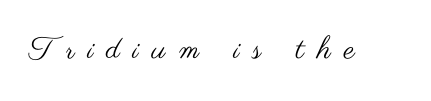
Q: Is the text bold? A: No.
Q: Is the text italic (slanted)? A: Yes.
Q: Is the typeface a serif or a sans-serif typeface? A: Sans-serif.
Q: Is the text underlined? A: No.
Q: Is the spacing between letters normal or unusually wide? A: Unusually wide.
Q: Width (condensed, normal, or wide)? A: Wide.
Q: Stroke contrast? A: Medium.
Q: x-height? A: Small.
Q: Monospaced? A: No.
